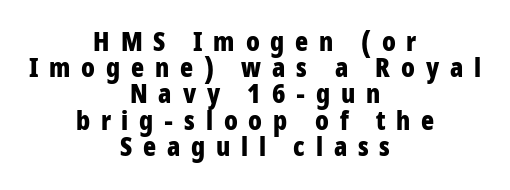
{"italic": "no", "bold": "yes", "underline": "no", "align": "center", "line_spacing": "tight", "line_spacing_ratio": 0.97, "letter_spacing": "wide", "letter_spacing_em": 0.4, "glyph_px": 27}
